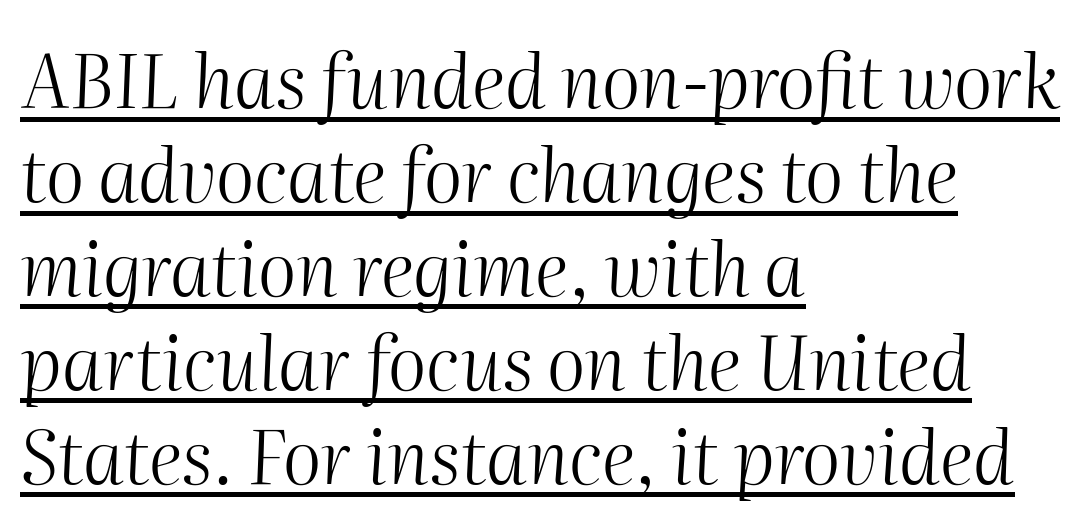
{"italic": "yes", "lean": "right", "slant_degrees": 2, "bold": "no", "weight": "light", "width": "normal", "stroke_contrast": "medium", "x_height": "medium", "monospaced": "no", "underline": "yes", "align": "left", "line_spacing": "normal", "line_spacing_ratio": 1.27, "letter_spacing": "normal", "letter_spacing_em": 0.0, "glyph_px": 74}
